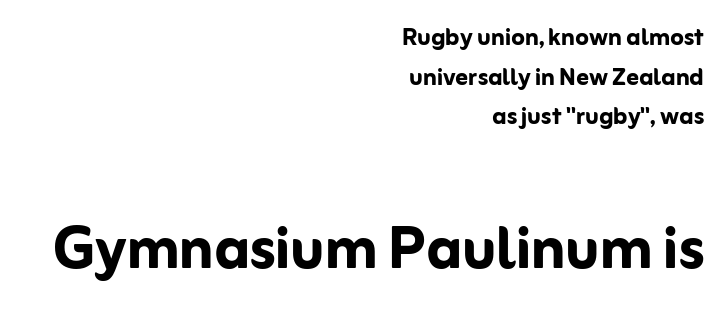
The image shows 77 px semibold sans-serif type, upright; set right-aligned, normal line spacing (1.28x), normal letter spacing, not underlined; the second (bottom) block is 2.48x larger; low stroke contrast and a medium x-height.
